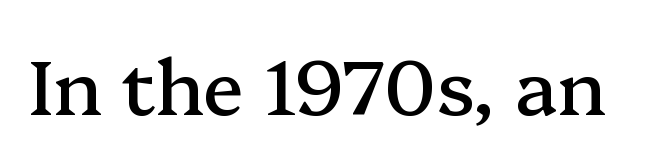
Q: Is the text italic (slanted)? A: No, it is upright.
Q: Is the typeface a serif or a sans-serif typeface? A: Serif.
Q: Is the text underlined? A: No.
Q: Is the spacing between letters normal or unusually wide? A: Normal.
Q: Width (condensed, normal, or wide)? A: Normal.
Q: Stroke contrast? A: Medium.
Q: x-height? A: Medium.
Q: Monospaced? A: No.
